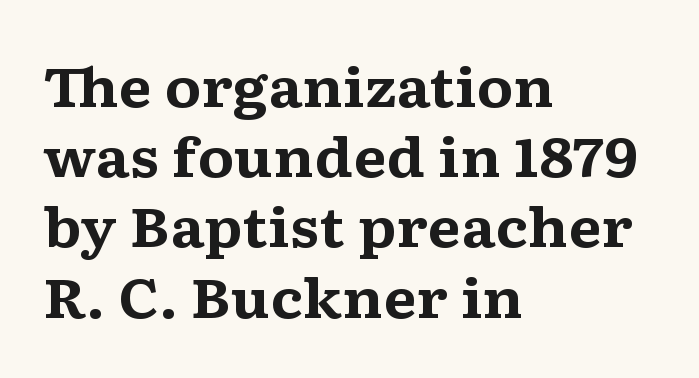
Regular leading. Does the lettering tilt? It doesn't — this is upright. Each letter keeps its own natural width here, so spacing adapts to shape. Is this a sans? No — the strokes have serifs. The passage is arranged the way most books set body copy — flush left.
